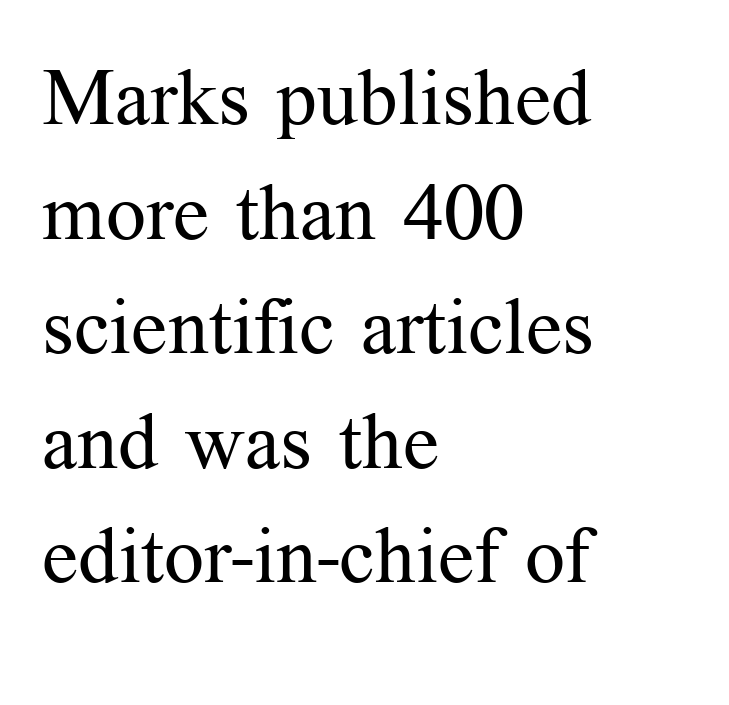
{"serif": "yes", "italic": "no", "bold": "no", "weight": "regular", "width": "normal", "stroke_contrast": "medium", "x_height": "medium", "monospaced": "no", "underline": "no", "align": "left", "line_spacing": "normal", "line_spacing_ratio": 1.45, "letter_spacing": "normal", "letter_spacing_em": 0.0, "glyph_px": 79}
